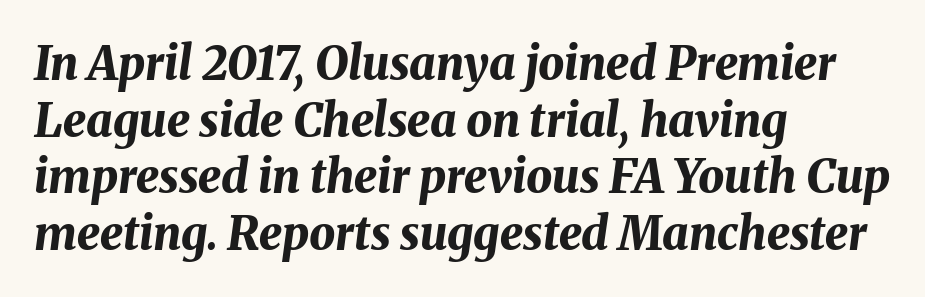
The space beneath each line is pristine and unruled. The typesetting leans heavy: a genuine bold. What stands out about the letter spacing? Nothing — it is the standard amount. The passage is arranged the way most books set body copy — flush left. Spacing verdict: proportional, widths tailored to each character. Does the lettering tilt? It does — this is italic.
